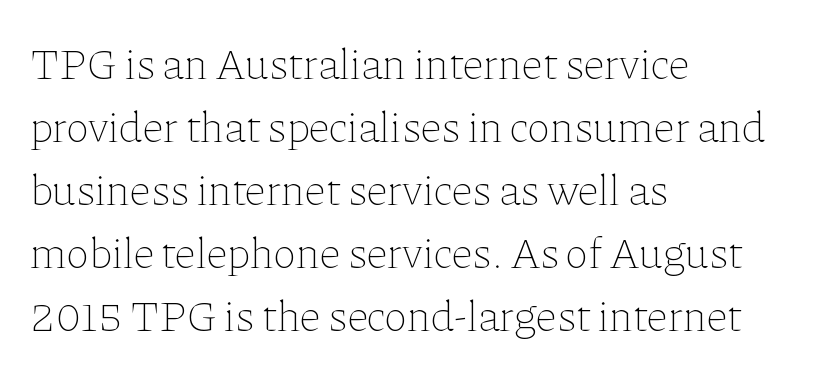
The image shows 44 px thin type, upright; set left-aligned, normal line spacing (1.43x), normal letter spacing, not underlined; low stroke contrast and a medium x-height.
